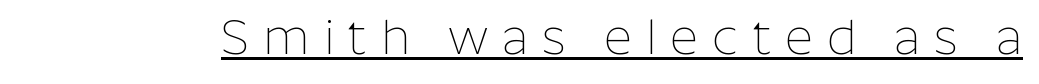
The image shows 49 px thin sans-serif type, upright; set unusually wide letter spacing (+0.28 em), underlined; low stroke contrast and a medium x-height.
